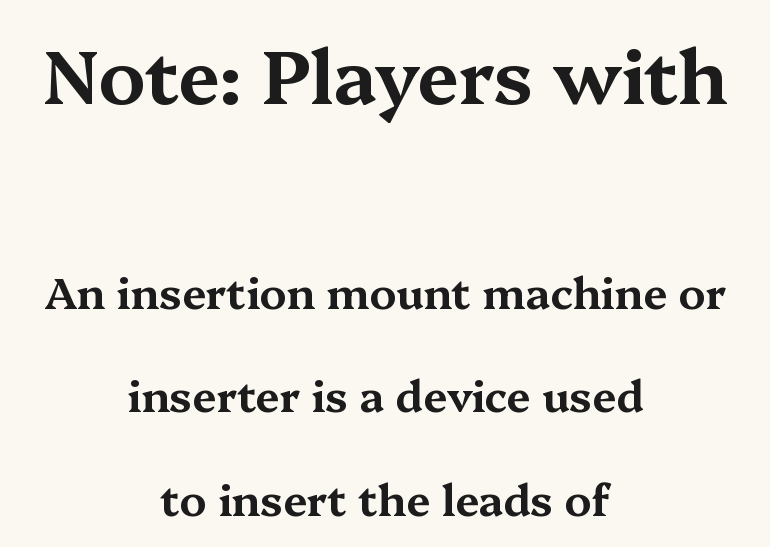
{"serif": "yes", "italic": "no", "width": "wide", "stroke_contrast": "medium", "x_height": "medium", "monospaced": "no", "underline": "no", "align": "center", "line_spacing": "loose", "line_spacing_ratio": 2.41, "letter_spacing": "normal", "letter_spacing_em": 0.0, "larger_block": "first", "size_ratio": 1.74, "glyph_px": 75}
